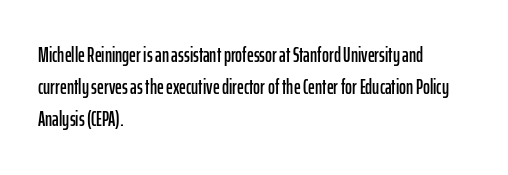
The image shows 21 px text type, upright; set left-aligned, normal line spacing (1.53x), normal letter spacing, not underlined.
